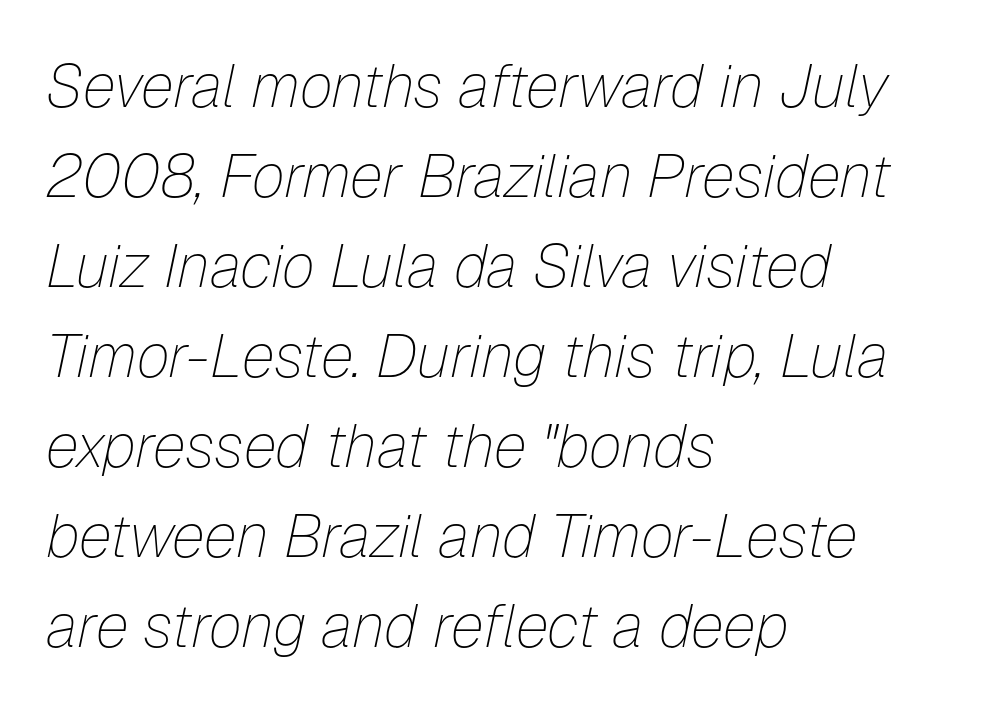
Q: Is the text bold? A: No.
Q: Is the text italic (slanted)? A: Yes, it leans right by about 12 degrees.
Q: Is the text underlined? A: No.
Q: How is the paragraph aligned? A: Left-aligned.
Q: Is the spacing between letters normal or unusually wide? A: Normal.
Q: Is the spacing between lines tight, normal or loose? A: Normal.
Q: Width (condensed, normal, or wide)? A: Normal.
Q: Stroke contrast? A: Low.
Q: x-height? A: Medium.
Q: Monospaced? A: No.
